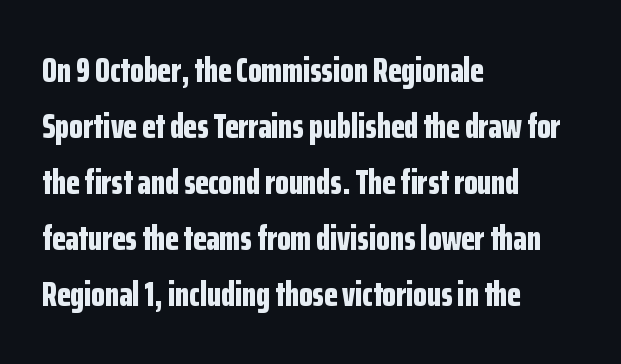
The typesetting leans heavy: a genuine bold. Grotesque or geometric, the face here clearly has no serifs. The type is set solid horizontally, with unmodified tracking. Notice how the stems are strictly vertical — no italics here. Baseline-to-baseline distance is the conventional proportion of letter height.
